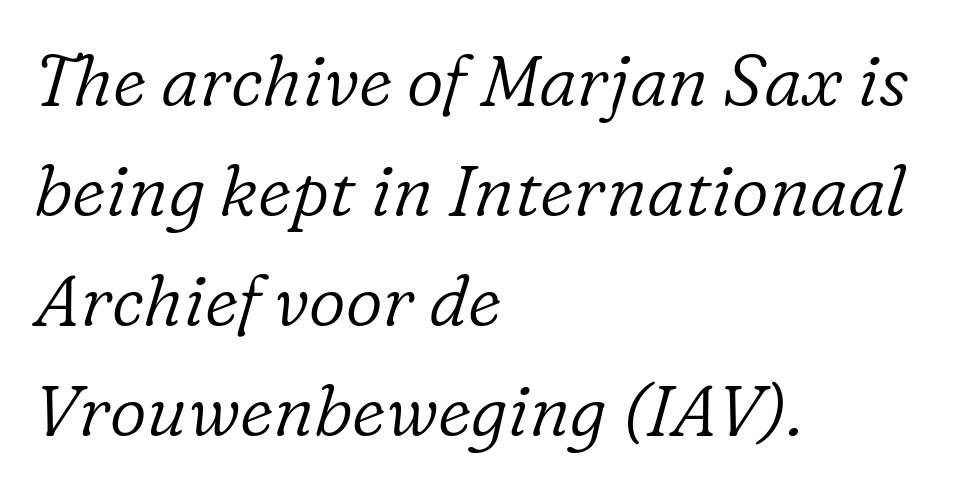
Q: Is the text bold? A: No.
Q: Is the text italic (slanted)? A: Yes, it leans right by about 16 degrees.
Q: Is the typeface a serif or a sans-serif typeface? A: Serif.
Q: Is the text underlined? A: No.
Q: How is the paragraph aligned? A: Left-aligned.
Q: Is the spacing between letters normal or unusually wide? A: Normal.
Q: Is the spacing between lines tight, normal or loose? A: Normal.
Q: Width (condensed, normal, or wide)? A: Normal.
Q: Stroke contrast? A: Low.
Q: x-height? A: Medium.
Q: Monospaced? A: No.
